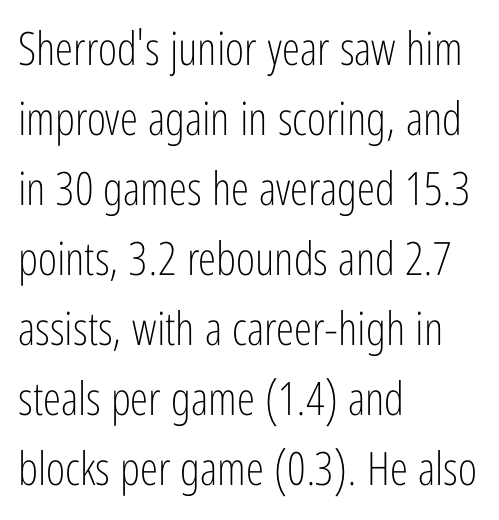
The image shows 46 px light, condensed sans-serif type, upright; set left-aligned, normal line spacing (1.52x), normal letter spacing, not underlined; low stroke contrast and a medium x-height.
